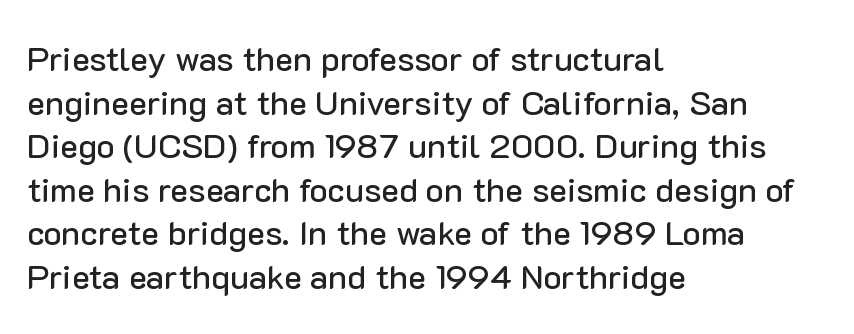
Q: Is the text italic (slanted)? A: No, it is upright.
Q: Is the typeface a serif or a sans-serif typeface? A: Sans-serif.
Q: Is the text underlined? A: No.
Q: How is the paragraph aligned? A: Left-aligned.
Q: Is the spacing between letters normal or unusually wide? A: Normal.
Q: Is the spacing between lines tight, normal or loose? A: Normal.
Q: Width (condensed, normal, or wide)? A: Normal.
Q: Stroke contrast? A: Low.
Q: x-height? A: Medium.
Q: Monospaced? A: No.
